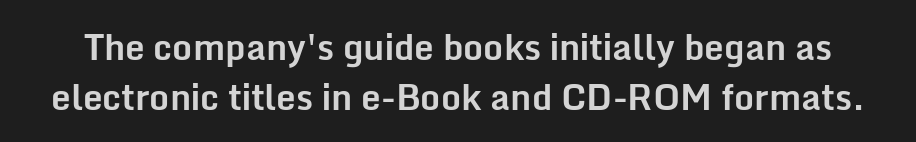
{"serif": "no", "italic": "no", "bold": "yes", "weight": "bold", "width": "normal", "stroke_contrast": "low", "x_height": "medium", "monospaced": "no", "underline": "no", "line_spacing": "normal", "line_spacing_ratio": 1.42, "letter_spacing": "normal", "letter_spacing_em": 0.0, "glyph_px": 35}
